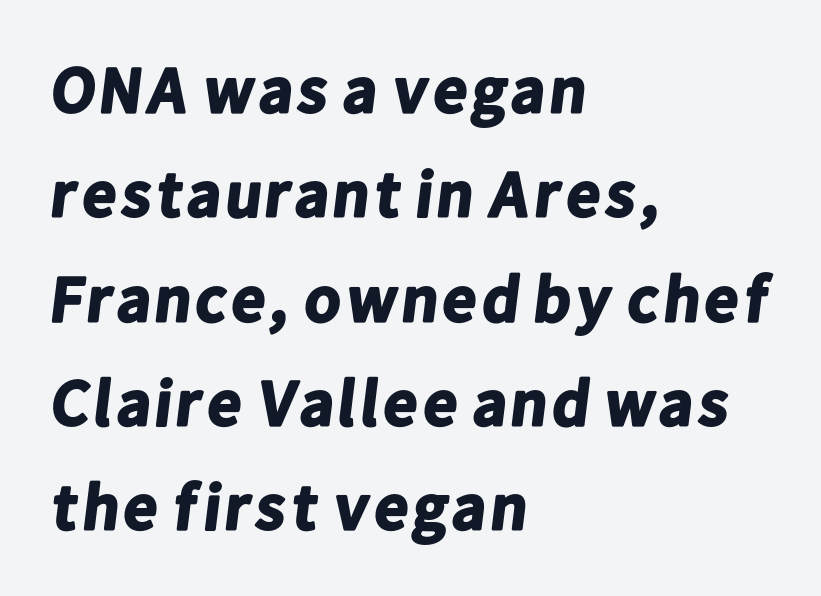
Spacing verdict: proportional, widths tailored to each character. Nobody touched the tracking dial on this one. Leading: standard. Decoration check: the copy has no underline. The letters are bold, with thick, heavy strokes.
